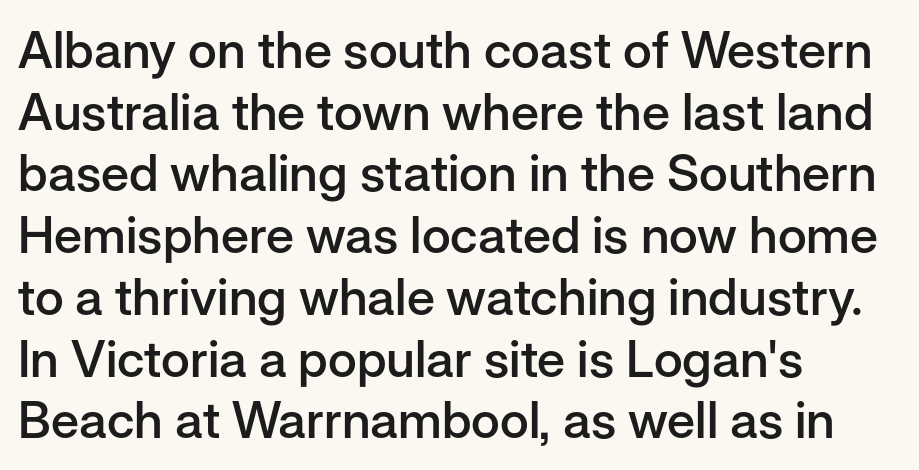
{"serif": "no", "italic": "no", "bold": "semi", "weight": "semibold", "width": "normal", "stroke_contrast": "low", "x_height": "medium", "monospaced": "no", "underline": "no", "align": "left", "line_spacing_ratio": 1.21, "letter_spacing": "normal", "letter_spacing_em": 0.0, "glyph_px": 51}
